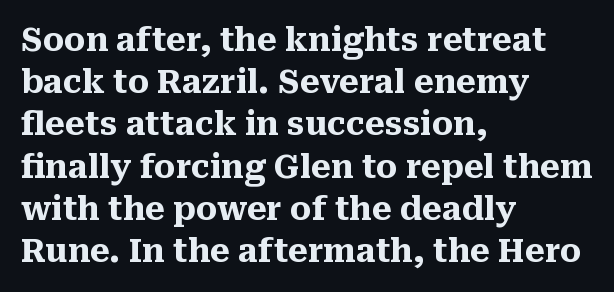
Q: Is the text bold? A: Yes.
Q: Is the text italic (slanted)? A: No, it is upright.
Q: Is the typeface a serif or a sans-serif typeface? A: Serif.
Q: Is the text underlined? A: No.
Q: How is the paragraph aligned? A: Left-aligned.
Q: Is the spacing between letters normal or unusually wide? A: Normal.
Q: Is the spacing between lines tight, normal or loose? A: Normal.
Q: Width (condensed, normal, or wide)? A: Normal.
Q: Stroke contrast? A: Medium.
Q: x-height? A: Medium.
Q: Monospaced? A: No.
